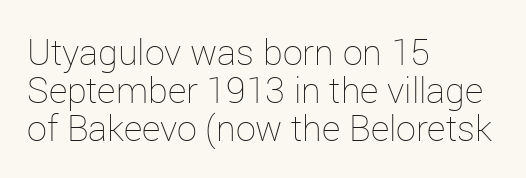
Q: Is the text bold? A: No.
Q: Is the text italic (slanted)? A: No, it is upright.
Q: Is the text underlined? A: No.
Q: How is the paragraph aligned? A: Left-aligned.
Q: Is the spacing between letters normal or unusually wide? A: Normal.
Q: Is the spacing between lines tight, normal or loose? A: Tight.
Q: Width (condensed, normal, or wide)? A: Normal.
Q: Stroke contrast? A: Low.
Q: x-height? A: Medium.
Q: Monospaced? A: No.
